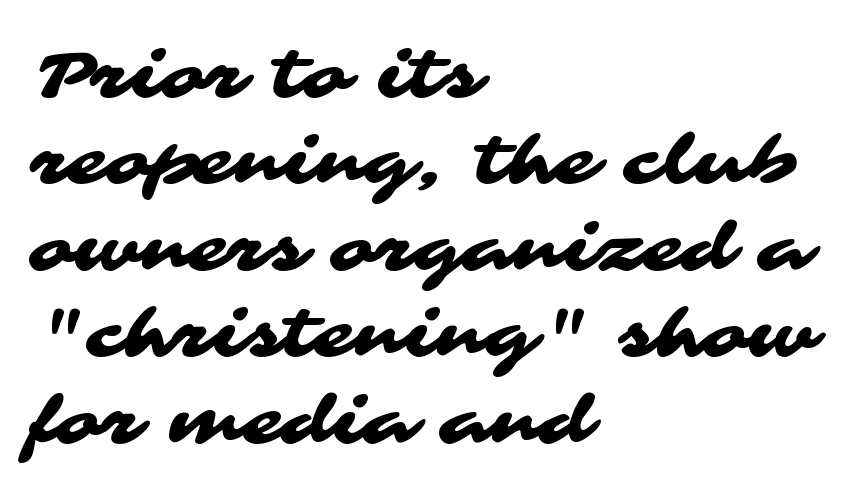
{"serif": "no", "width": "wide", "stroke_contrast": "medium", "x_height": "medium", "monospaced": "no", "underline": "no", "align": "left", "line_spacing": "normal", "line_spacing_ratio": 1.31, "letter_spacing": "normal", "letter_spacing_em": 0.0, "glyph_px": 66}
